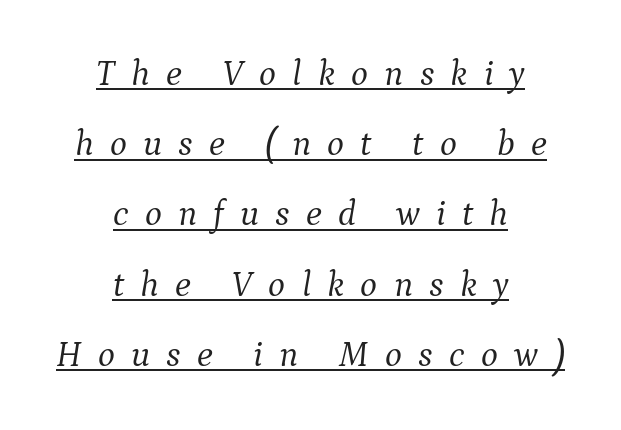
Q: Is the text bold? A: No.
Q: Is the text italic (slanted)? A: Yes, it leans right by about 9 degrees.
Q: Is the typeface a serif or a sans-serif typeface? A: Serif.
Q: Is the text underlined? A: Yes.
Q: How is the paragraph aligned? A: Centered.
Q: Is the spacing between letters normal or unusually wide? A: Unusually wide.
Q: Is the spacing between lines tight, normal or loose? A: Loose.
Q: Width (condensed, normal, or wide)? A: Normal.
Q: Stroke contrast? A: Medium.
Q: x-height? A: Medium.
Q: Monospaced? A: No.
